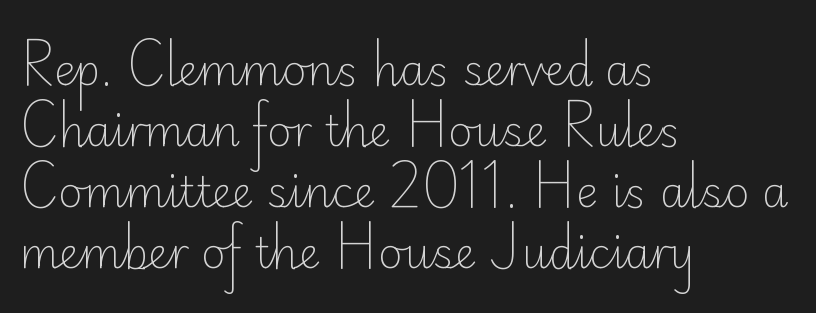
{"serif": "no", "italic": "no", "bold": "no", "weight": "light", "width": "normal", "stroke_contrast": "low", "x_height": "small", "monospaced": "no", "underline": "no", "align": "left", "line_spacing": "normal", "line_spacing_ratio": 1.45, "letter_spacing": "normal", "letter_spacing_em": 0.0, "glyph_px": 42}
